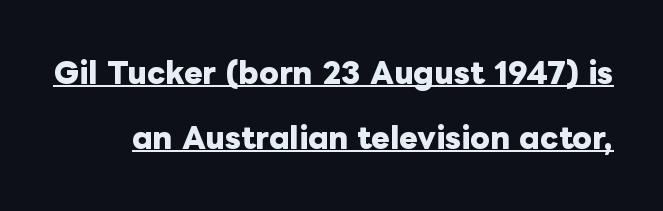
Q: Is the text bold? A: Yes.
Q: Is the text italic (slanted)? A: No, it is upright.
Q: Is the text underlined? A: Yes.
Q: Is the spacing between letters normal or unusually wide? A: Normal.
Q: Is the spacing between lines tight, normal or loose? A: Loose.
Q: Width (condensed, normal, or wide)? A: Normal.
Q: Stroke contrast? A: Low.
Q: x-height? A: Medium.
Q: Monospaced? A: No.
